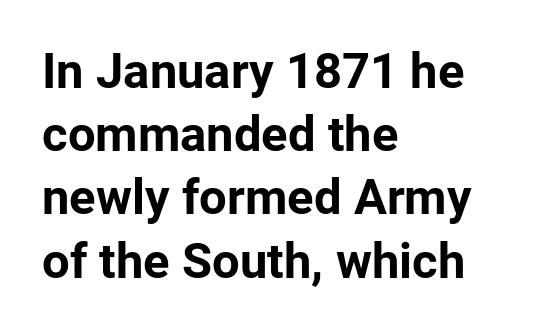
Q: Is the text bold? A: Yes.
Q: Is the text italic (slanted)? A: No, it is upright.
Q: Is the typeface a serif or a sans-serif typeface? A: Sans-serif.
Q: Is the text underlined? A: No.
Q: How is the paragraph aligned? A: Left-aligned.
Q: Is the spacing between letters normal or unusually wide? A: Normal.
Q: Is the spacing between lines tight, normal or loose? A: Normal.
Q: Width (condensed, normal, or wide)? A: Normal.
Q: Stroke contrast? A: Low.
Q: x-height? A: Medium.
Q: Monospaced? A: No.
